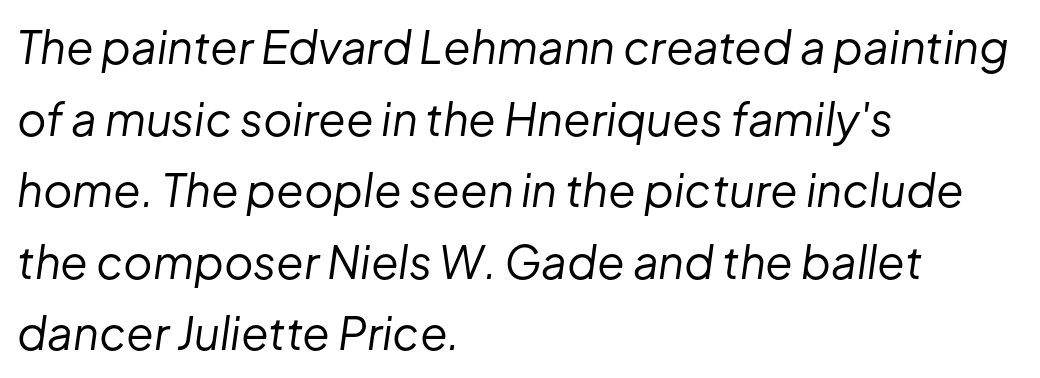
Q: Is the text bold? A: No.
Q: Is the text italic (slanted)? A: Yes, it leans right by about 8 degrees.
Q: Is the text underlined? A: No.
Q: How is the paragraph aligned? A: Left-aligned.
Q: Is the spacing between letters normal or unusually wide? A: Normal.
Q: Is the spacing between lines tight, normal or loose? A: Normal.
Q: Width (condensed, normal, or wide)? A: Normal.
Q: Stroke contrast? A: Low.
Q: x-height? A: Medium.
Q: Monospaced? A: No.
